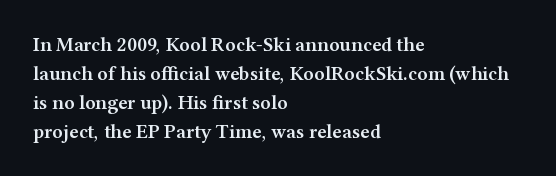
{"italic": "no", "bold": "semi", "underline": "no", "align": "left", "line_spacing": "normal", "line_spacing_ratio": 1.45, "letter_spacing": "normal", "letter_spacing_em": 0.0, "glyph_px": 20}
